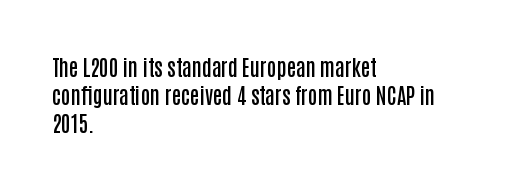
Q: Is the text bold? A: Semi-bold.
Q: Is the text italic (slanted)? A: No, it is upright.
Q: Is the text underlined? A: No.
Q: How is the paragraph aligned? A: Left-aligned.
Q: Is the spacing between letters normal or unusually wide? A: Normal.
Q: Is the spacing between lines tight, normal or loose? A: Normal.
